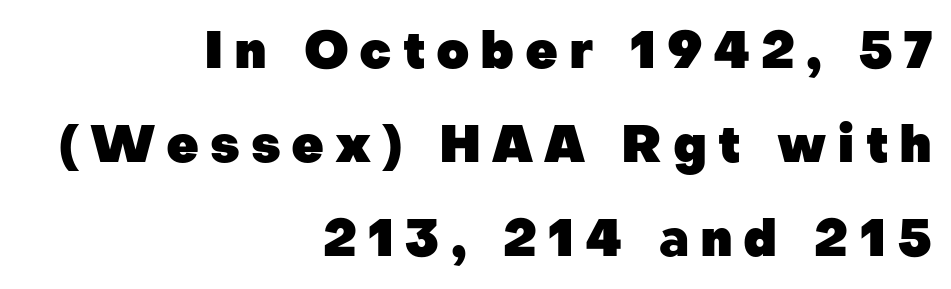
{"serif": "no", "italic": "no", "bold": "yes", "weight": "heavy", "width": "normal", "stroke_contrast": "low", "x_height": "medium", "monospaced": "no", "underline": "no", "align": "right", "line_spacing_ratio": 1.84, "letter_spacing": "wide", "letter_spacing_em": 0.21, "glyph_px": 51}
